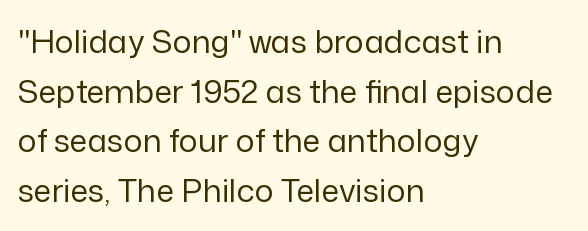
Rendered with straight, roman letterforms. The letterforms sit shoulder to shoulder at normal distance. One glance says typical: line gaps are just what's usual. Casual observation: everything's shoved over to the left. The font family rendered here belongs to the sans-serif group.
